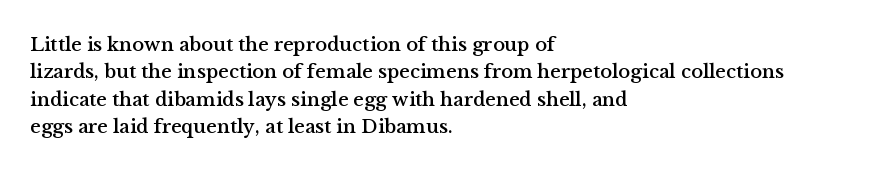
The image shows 20 px text type, upright; set left-aligned, normal line spacing (1.37x), normal letter spacing, not underlined.
